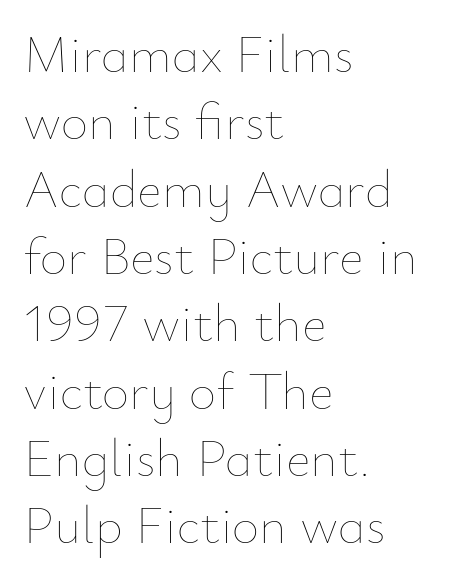
Is the block centered? No — it sits flush against the left margin. The leading is moderate, giving the passage an even texture. Short note: letters normally spaced. Bare-footed words on every line. Spacing verdict: proportional, widths tailored to each character.
